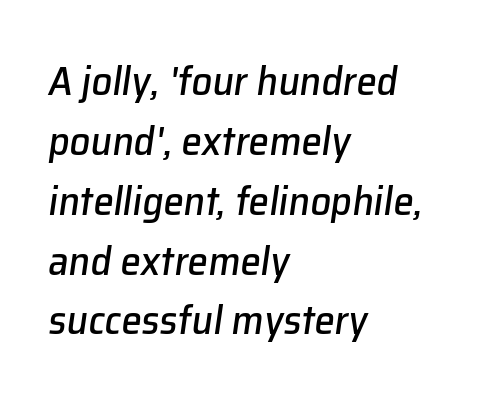
Q: Is the text italic (slanted)? A: Yes, it leans right by about 8 degrees.
Q: Is the text underlined? A: No.
Q: How is the paragraph aligned? A: Left-aligned.
Q: Is the spacing between letters normal or unusually wide? A: Normal.
Q: Is the spacing between lines tight, normal or loose? A: Normal.
Q: Width (condensed, normal, or wide)? A: Normal.
Q: Stroke contrast? A: Low.
Q: x-height? A: Medium.
Q: Monospaced? A: No.
